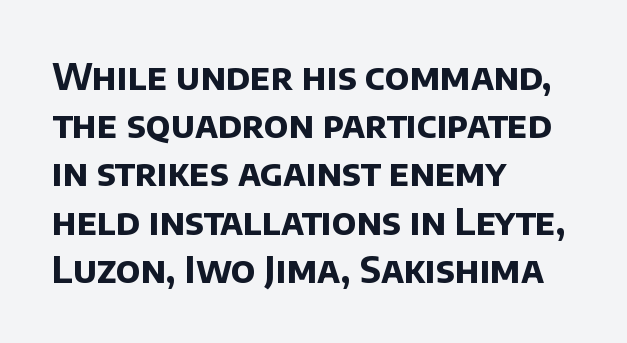
The image shows 36 px bold sans-serif type; set left-aligned, normal line spacing (1.34x), normal letter spacing, not underlined; low stroke contrast and a large x-height.
